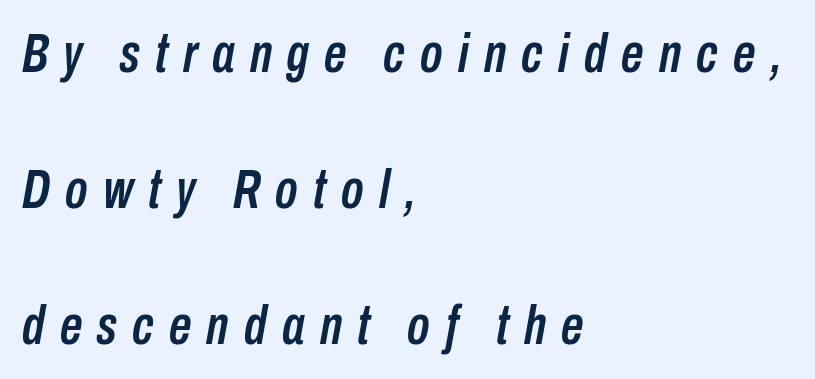
Q: Is the text italic (slanted)? A: Yes, it leans right by about 10 degrees.
Q: Is the text underlined? A: No.
Q: How is the paragraph aligned? A: Left-aligned.
Q: Is the spacing between letters normal or unusually wide? A: Unusually wide.
Q: Is the spacing between lines tight, normal or loose? A: Loose.
Q: Width (condensed, normal, or wide)? A: Condensed.
Q: Stroke contrast? A: Low.
Q: x-height? A: Medium.
Q: Monospaced? A: No.
